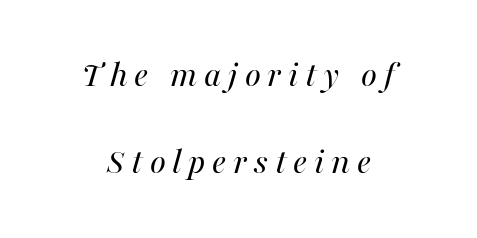
Reading down the column, the eye jumps a long way to each next line. Weight: not bold — regular or lighter. Does the lettering tilt? It does — this is italic. Underline: absent. These lines are rendered in a variable-pitch font. The whitespace from short lines is split evenly between both sides.
